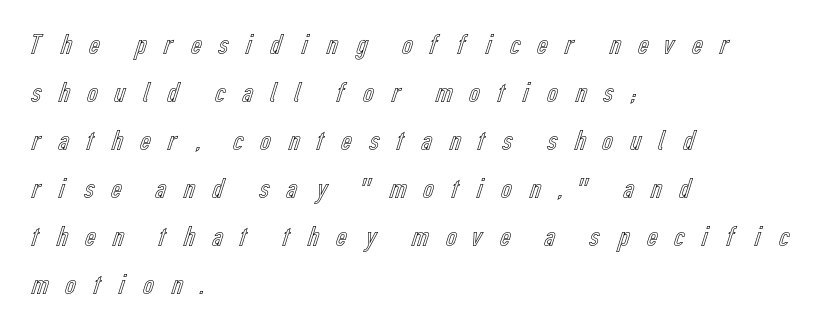
The rendering uses natural spacing where letterforms have individual widths. Layout note: lines flush left. The space between consecutive lines is moderate.
